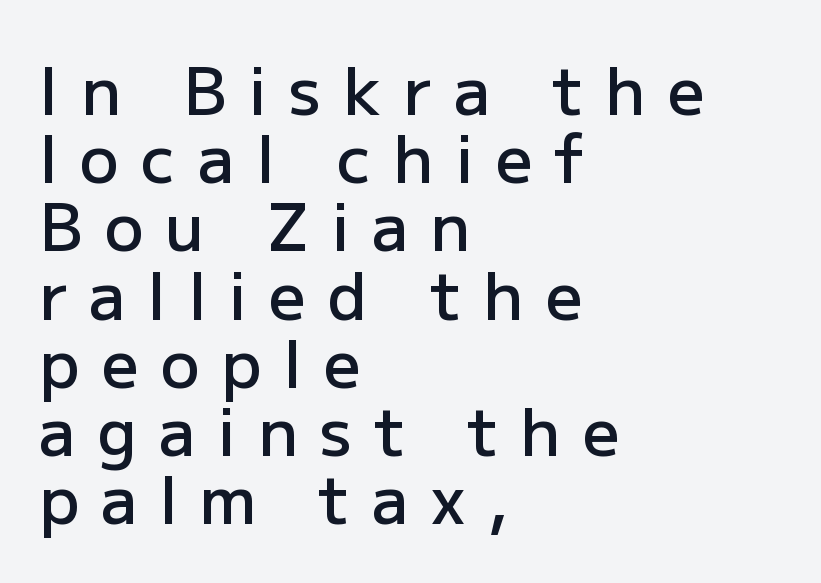
The image shows 65 px semibold sans-serif type, upright; set left-aligned, tight line spacing (1.05x), unusually wide letter spacing (+0.34 em), not underlined; low stroke contrast and a medium x-height.
